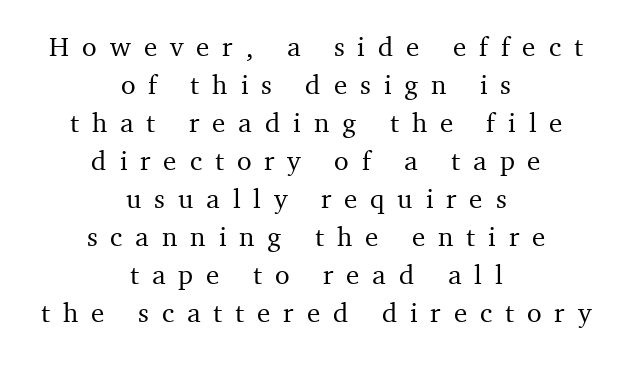
The image shows 27 px text type, upright; set centered, normal line spacing (1.41x), unusually wide letter spacing (+0.48 em), not underlined.
